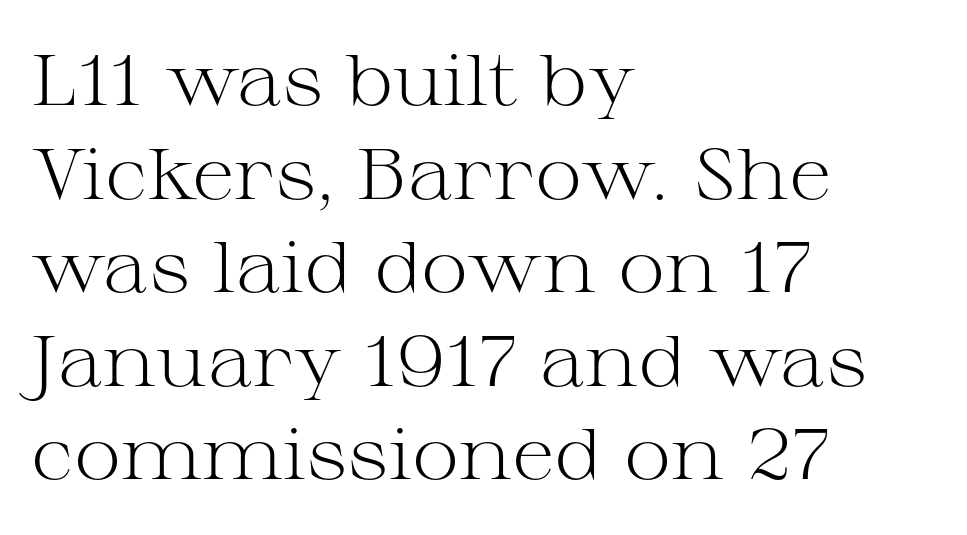
The image shows 72 px light, wide serif type, upright; set left-aligned, normal line spacing (1.3x), normal letter spacing, not underlined; medium stroke contrast and a medium x-height.
